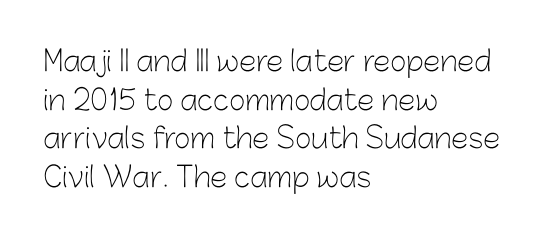
Normally led — the rows are evenly, conventionally spaced. The rendering uses natural spacing where letterforms have individual widths. The cut favours lightness, reaching ordinary text weight at its darkest. The font family rendered here belongs to the sans-serif group.
